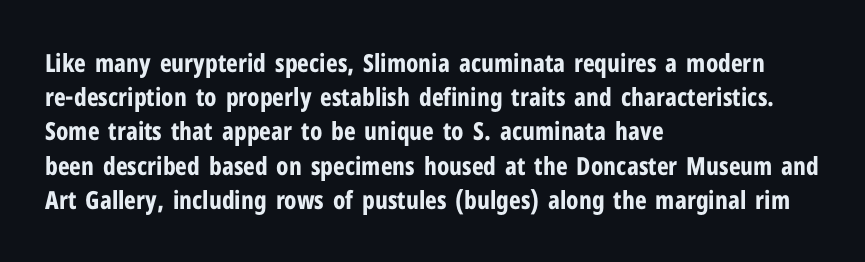
The lines in this sample share a left origin and differ only in where they stop. Summary of vertical rhythm: regular, with standard interline spacing. Italic: no, the glyphs are upright roman. The letterforms sit shoulder to shoulder at normal distance. Set as a true bold cut, around the 700 mark. The baseline area is clear.
